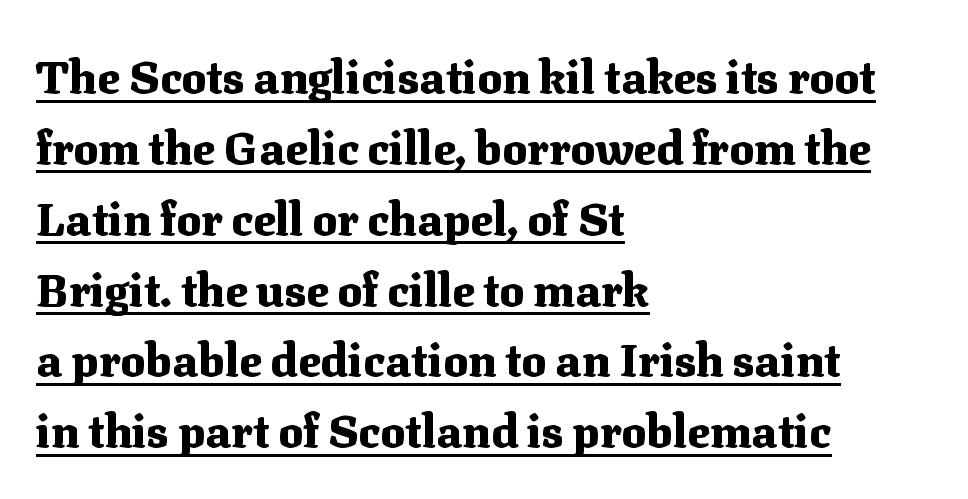
The strokes are fattened all the way to bold. Is this a sans? No — the strokes have serifs. The designer left line spacing at the default. Is the block centered? No — it sits flush against the left margin. This sample has the flowing, uneven cadence of proportional lettering.
